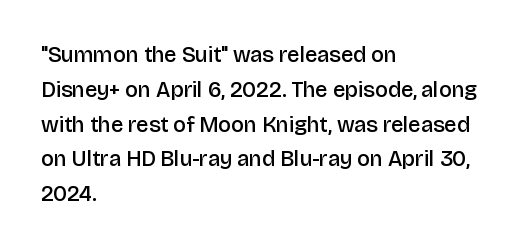
{"italic": "no", "bold": "semi", "underline": "no", "align": "left", "line_spacing": "normal", "line_spacing_ratio": 1.58, "letter_spacing": "normal", "letter_spacing_em": 0.0, "glyph_px": 22}
